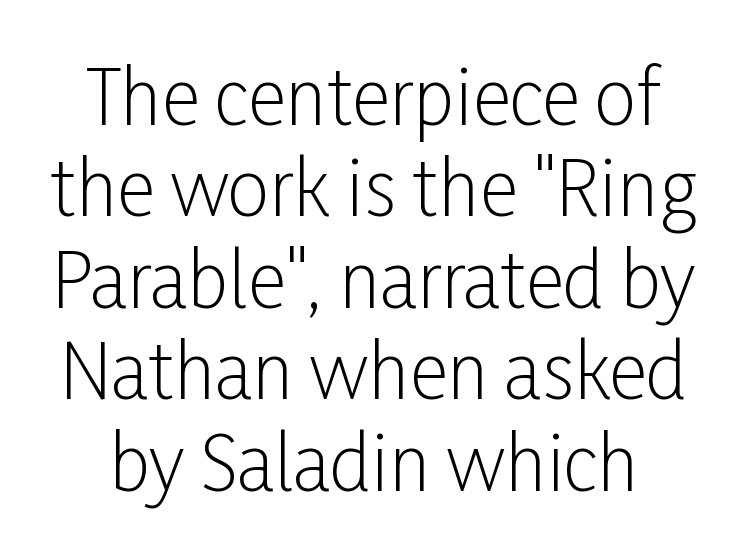
You could not count columns in this text — the font is proportionally spaced. To sum up the face: it is a sans, with no serifs. The type is set solid horizontally, with unmodified tracking. The weight would be labelled regular, book, light, or lighter still. Ordinary non-slanted type is in use.
